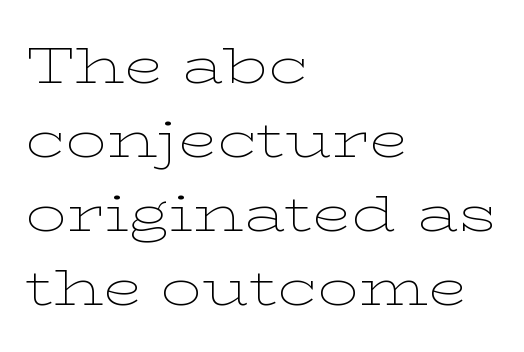
Q: Is the text bold? A: No.
Q: Is the text italic (slanted)? A: No, it is upright.
Q: Is the typeface a serif or a sans-serif typeface? A: Serif.
Q: Is the text underlined? A: No.
Q: How is the paragraph aligned? A: Left-aligned.
Q: Is the spacing between letters normal or unusually wide? A: Normal.
Q: Is the spacing between lines tight, normal or loose? A: Normal.
Q: Width (condensed, normal, or wide)? A: Wide.
Q: Stroke contrast? A: Low.
Q: x-height? A: Medium.
Q: Monospaced? A: No.
